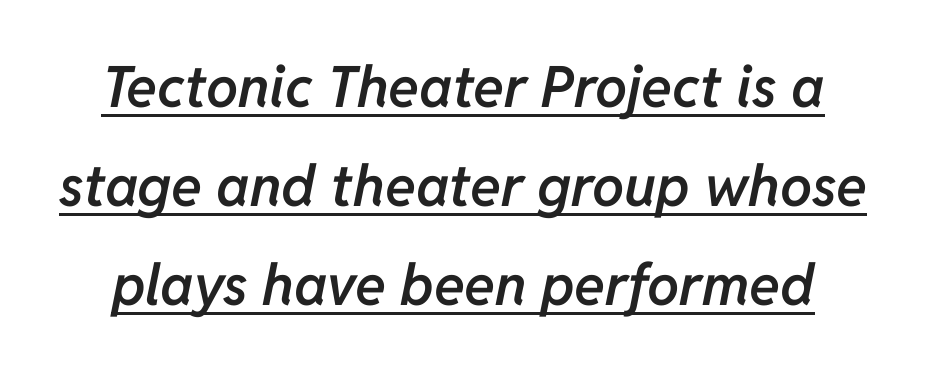
{"italic": "yes", "lean": "right", "slant_degrees": 11, "bold": "semi", "weight": "semibold", "width": "normal", "stroke_contrast": "low", "x_height": "medium", "monospaced": "no", "underline": "yes", "line_spacing_ratio": 1.74, "letter_spacing": "normal", "letter_spacing_em": 0.0, "glyph_px": 57}
